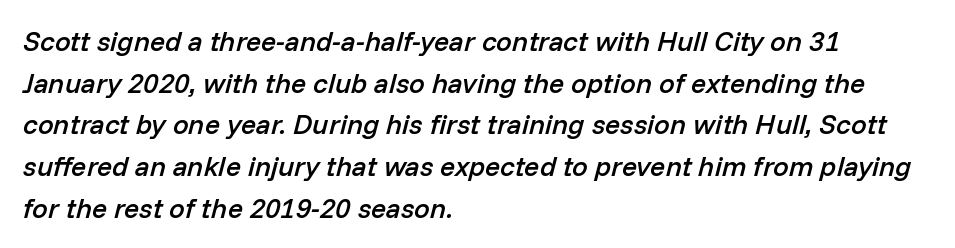
The image shows 28 px semibold type, italic (leaning right); set left-aligned, normal line spacing (1.49x), normal letter spacing, not underlined; low stroke contrast and a medium x-height.
